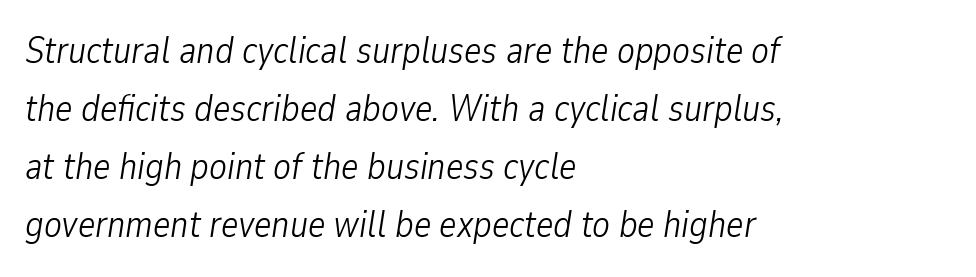
The image shows 37 px light, condensed type, italic (leaning right); set left-aligned, normal line spacing (1.57x), normal letter spacing, not underlined; low stroke contrast and a medium x-height.
